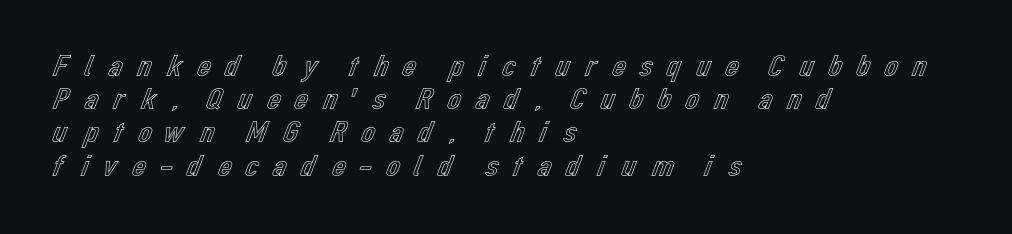
Q: Is the text italic (slanted)? A: Yes.
Q: Is the text underlined? A: No.
Q: How is the paragraph aligned? A: Left-aligned.
Q: Is the spacing between letters normal or unusually wide? A: Unusually wide.
Q: Is the spacing between lines tight, normal or loose? A: Tight.
Q: Width (condensed, normal, or wide)? A: Normal.
Q: x-height? A: Medium.
Q: Monospaced? A: No.
